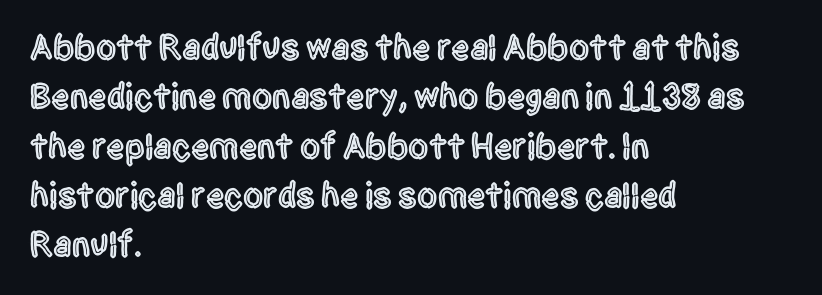
Q: Is the text italic (slanted)? A: No, it is upright.
Q: Is the typeface a serif or a sans-serif typeface? A: Sans-serif.
Q: Is the text underlined? A: No.
Q: How is the paragraph aligned? A: Left-aligned.
Q: Is the spacing between letters normal or unusually wide? A: Normal.
Q: Is the spacing between lines tight, normal or loose? A: Normal.
Q: Width (condensed, normal, or wide)? A: Condensed.
Q: x-height? A: Large.
Q: Monospaced? A: No.
